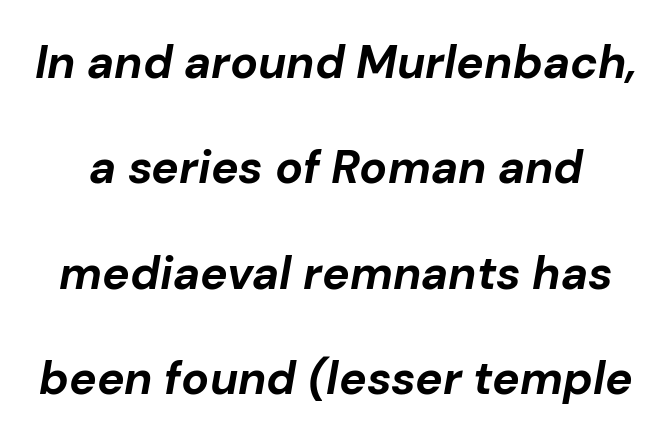
The image shows 46 px bold type, italic (leaning right); set loose line spacing (2.29x), normal letter spacing, not underlined; low stroke contrast and a medium x-height.
